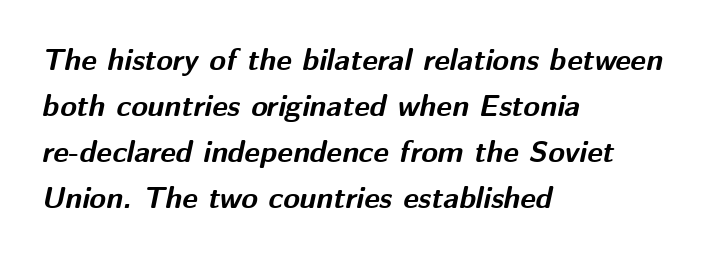
Q: Is the text bold? A: Yes.
Q: Is the text italic (slanted)? A: Yes, it leans right by about 12 degrees.
Q: Is the text underlined? A: No.
Q: How is the paragraph aligned? A: Left-aligned.
Q: Is the spacing between letters normal or unusually wide? A: Normal.
Q: Is the spacing between lines tight, normal or loose? A: Normal.
Q: Width (condensed, normal, or wide)? A: Normal.
Q: Stroke contrast? A: Medium.
Q: x-height? A: Medium.
Q: Monospaced? A: No.
